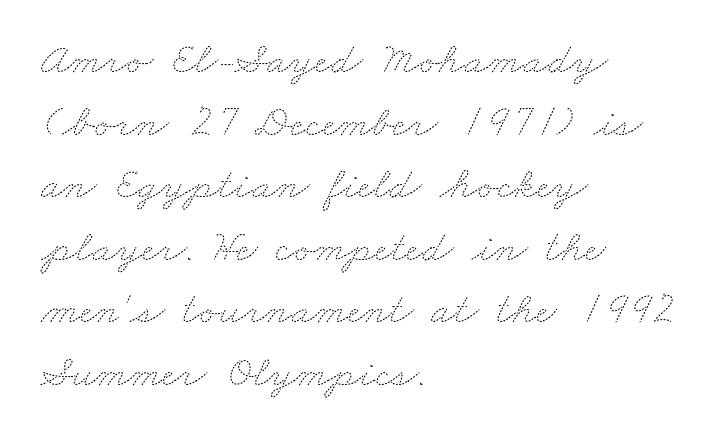
The image shows 45 px thin, wide type; set left-aligned, normal line spacing (1.39x), normal letter spacing, not underlined; medium stroke contrast and a small x-height.
